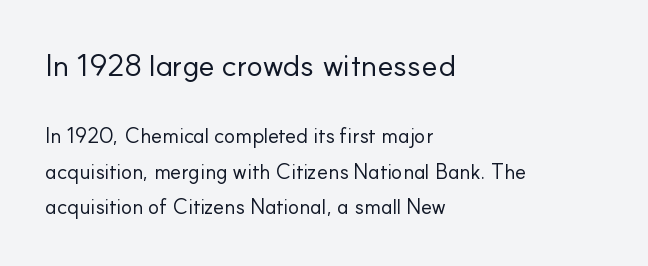
The designer left line spacing at the default. Caption: upper text group enlarged, lower text group reduced. Spacing verdict: proportional, widths tailored to each character. Stroke terminals: plain, sans-serif. Ascenders rise straight up at ninety degrees.
